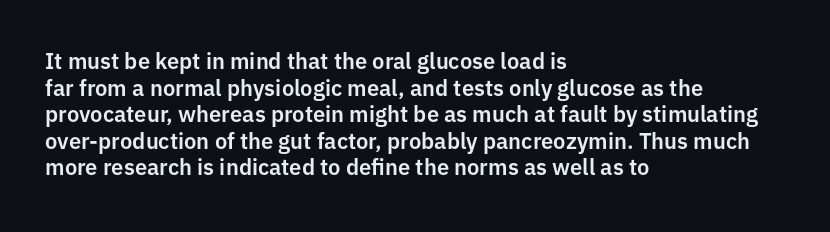
Q: Is the text italic (slanted)? A: No, it is upright.
Q: Is the text underlined? A: No.
Q: How is the paragraph aligned? A: Left-aligned.
Q: Is the spacing between letters normal or unusually wide? A: Normal.
